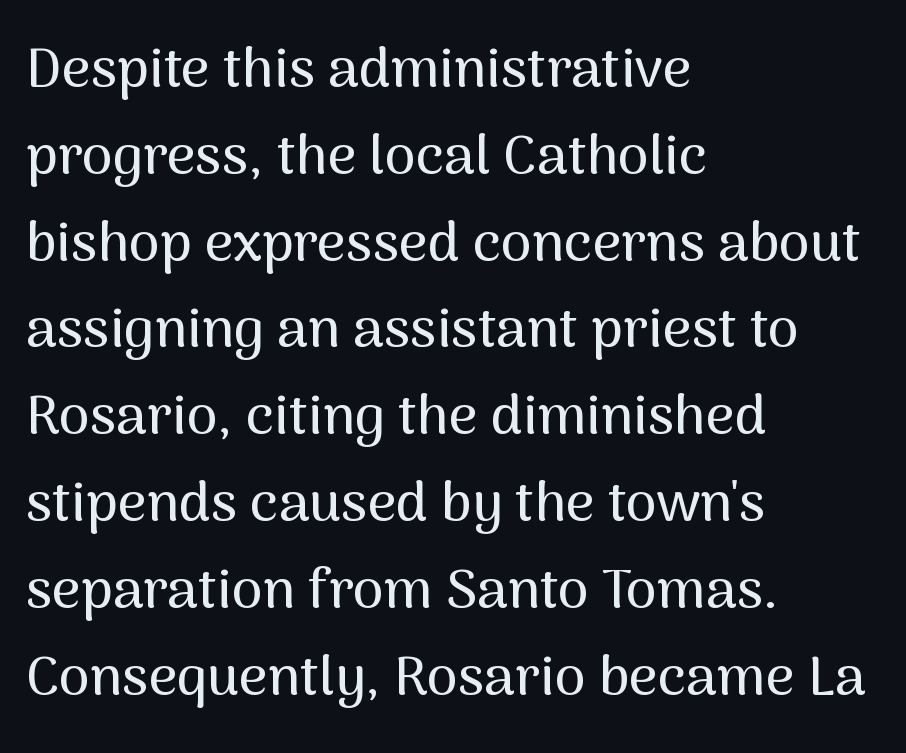
The image shows 56 px sans-serif type, upright; set left-aligned, normal line spacing (1.55x), normal letter spacing, not underlined; medium stroke contrast and a medium x-height.
